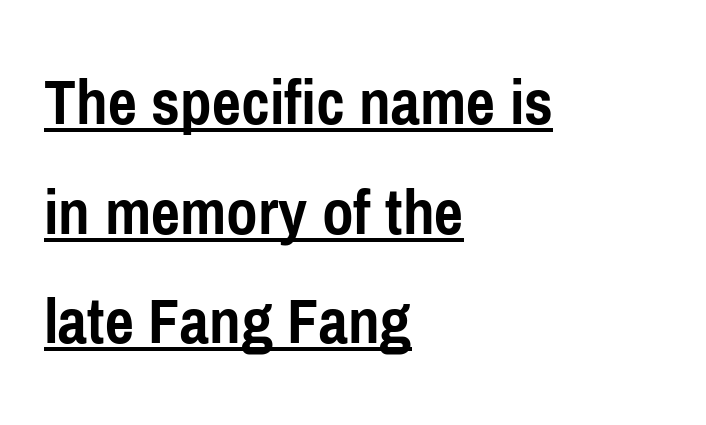
You can tell from the bare stems that sans-serif type was used. Has an underline been added? It has. This sample uses plain, unmodified letter spacing. This is the regular roman posture of the typeface.
